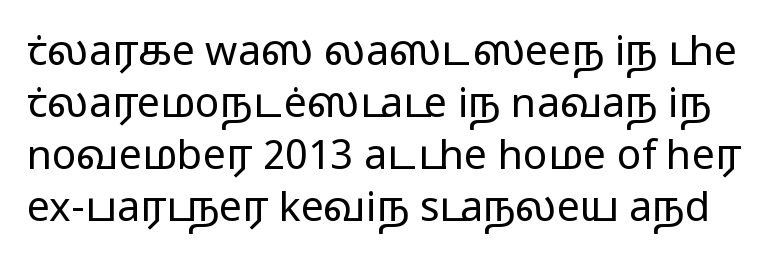
The image shows 41 px regular-weight, wide sans-serif type, upright; set normal line spacing (1.27x), normal letter spacing, not underlined; low stroke contrast and a medium x-height.
